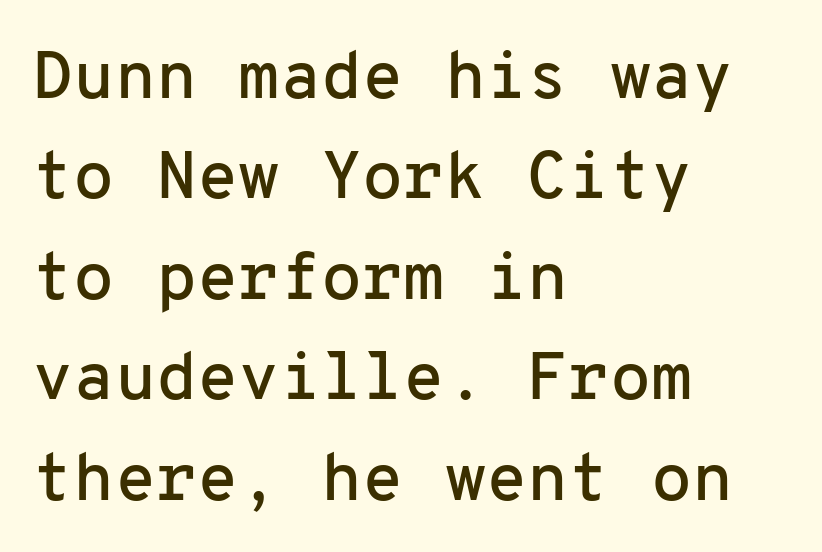
This sample keeps an unexceptional amount of space between lines. The passage shown is not underscored anywhere. A typesetter would call this monospace, since all characters share one set width. Unlike a traditional serif, this face leaves its strokes unadorned.
